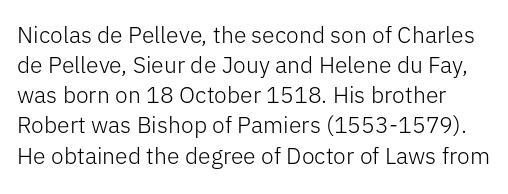
Stems and bowls with no extra thickness — not bold. Vertically, the passage feels balanced, rows spaced as you'd expect. Look at the tracking — it's just the regular setting, nothing added. The words here are not underlined.
